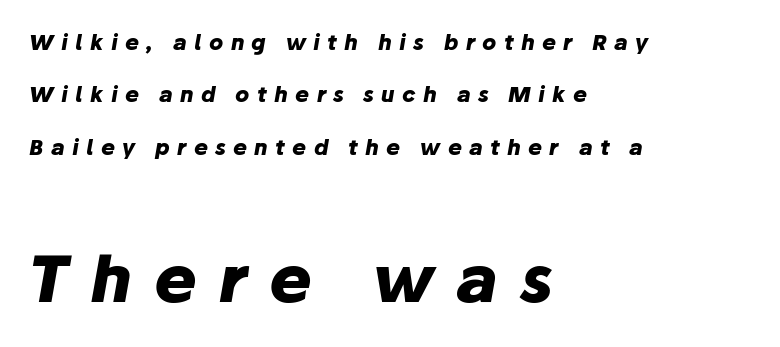
Q: Is the text bold? A: Yes.
Q: Is the text italic (slanted)? A: Yes, it leans right by about 10 degrees.
Q: Is the text underlined? A: No.
Q: How is the paragraph aligned? A: Left-aligned.
Q: Is the spacing between letters normal or unusually wide? A: Unusually wide.
Q: Is the spacing between lines tight, normal or loose? A: Loose.
Q: Which block of text is set in a larger size, the first (top) or the second (bottom)? A: The second (bottom) one.
Q: Width (condensed, normal, or wide)? A: Normal.
Q: Stroke contrast? A: Low.
Q: x-height? A: Medium.
Q: Monospaced? A: No.
